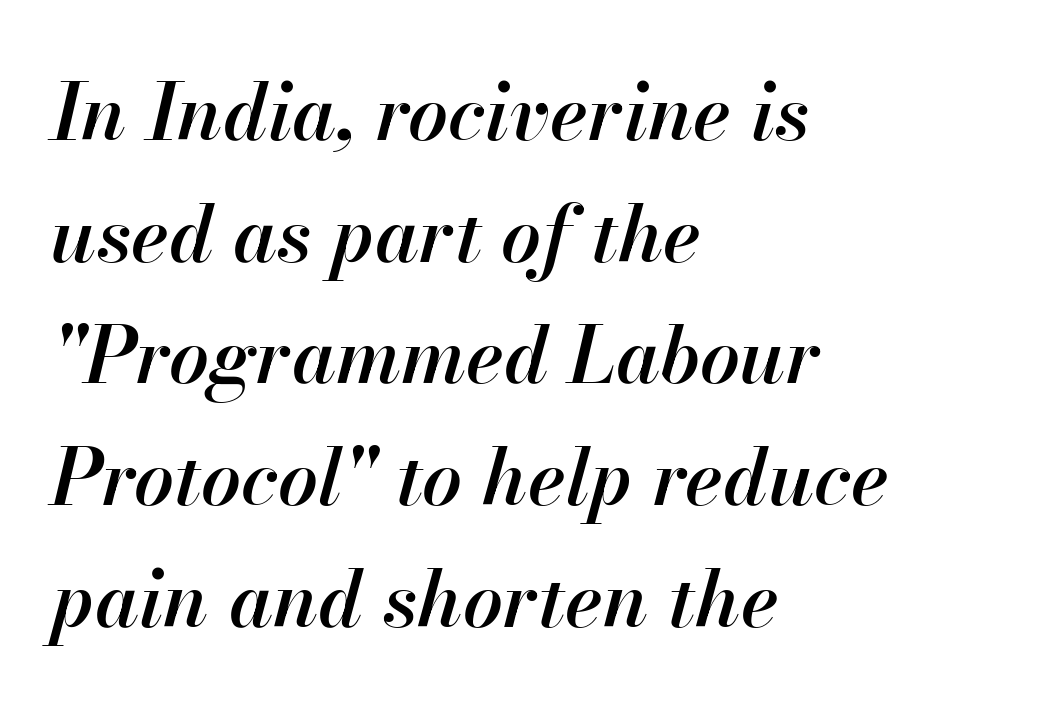
{"italic": "yes", "lean": "right", "slant_degrees": 13, "bold": "semi", "weight": "semibold", "width": "normal", "stroke_contrast": "high", "x_height": "small", "monospaced": "no", "underline": "no", "align": "left", "line_spacing": "normal", "line_spacing_ratio": 1.54, "letter_spacing": "normal", "letter_spacing_em": 0.0, "glyph_px": 79}
